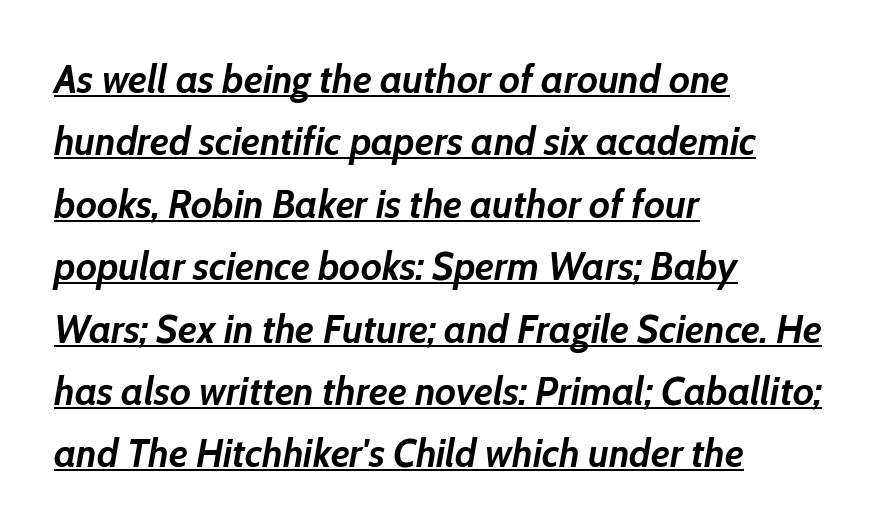
{"italic": "yes", "lean": "right", "slant_degrees": 10, "bold": "yes", "weight": "semibold", "width": "normal", "stroke_contrast": "low", "x_height": "medium", "monospaced": "no", "underline": "yes", "align": "left", "line_spacing": "normal", "line_spacing_ratio": 1.56, "letter_spacing": "normal", "letter_spacing_em": 0.0, "glyph_px": 40}
